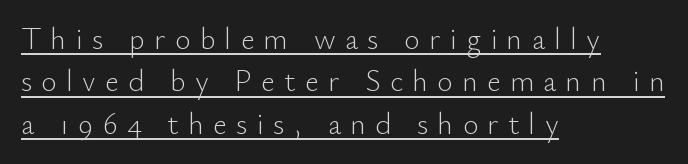
Regular leading. Here the designer chose a conventional face with non-uniform glyph widths. If you drew a line through each stem, it would be perfectly vertical. The letterforms stand isolated, each surrounded by extra space. Descenders here cross a horizontal rule under the line.
